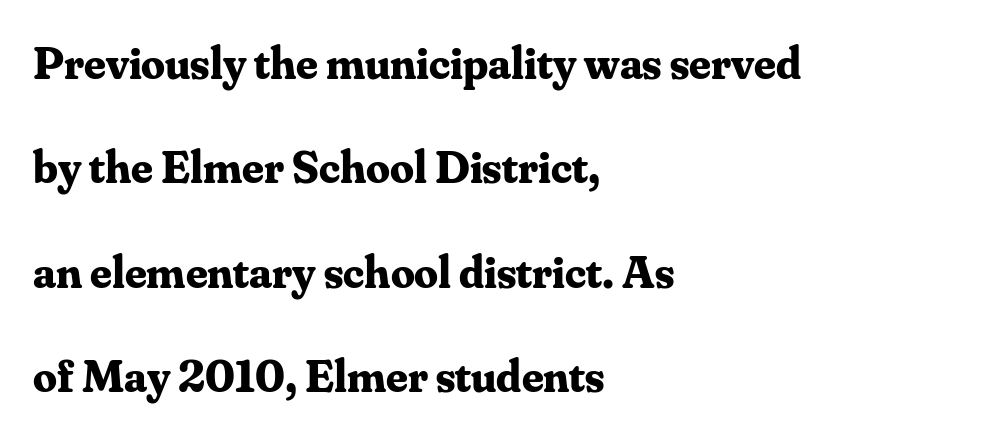
Q: Is the text bold? A: Yes.
Q: Is the text italic (slanted)? A: No, it is upright.
Q: Is the typeface a serif or a sans-serif typeface? A: Serif.
Q: Is the text underlined? A: No.
Q: How is the paragraph aligned? A: Left-aligned.
Q: Is the spacing between letters normal or unusually wide? A: Normal.
Q: Is the spacing between lines tight, normal or loose? A: Loose.
Q: Width (condensed, normal, or wide)? A: Normal.
Q: Stroke contrast? A: Medium.
Q: x-height? A: Small.
Q: Monospaced? A: No.
